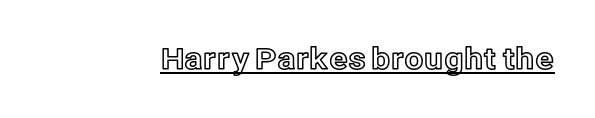
The image shows 30 px text type, upright; set normal letter spacing, underlined; a medium x-height.
